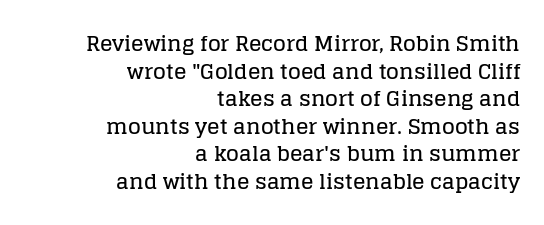
The image shows 21 px text type, upright; set right-aligned, normal line spacing (1.31x), normal letter spacing, not underlined.
